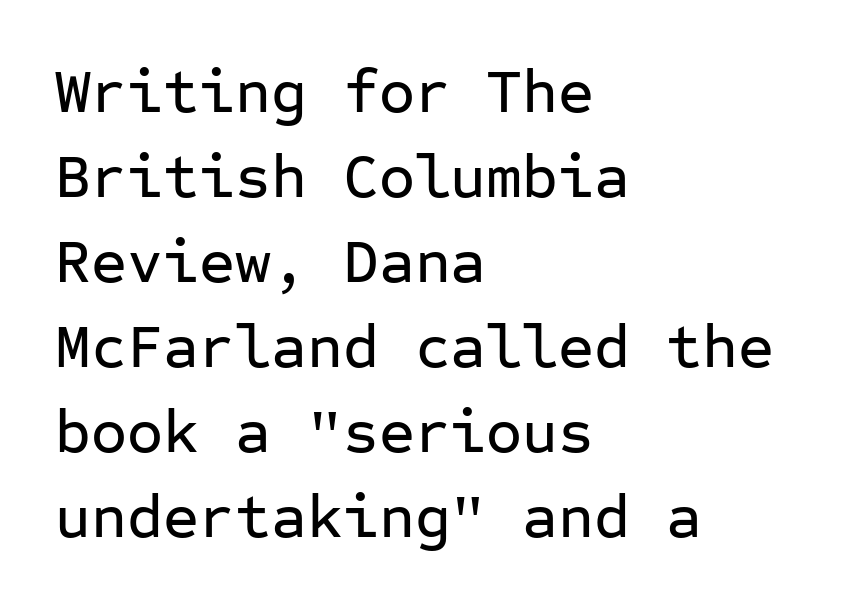
The image shows 62 px sans-serif type, upright, monospaced; set left-aligned, normal line spacing (1.37x), normal letter spacing, not underlined; low stroke contrast and a medium x-height.
